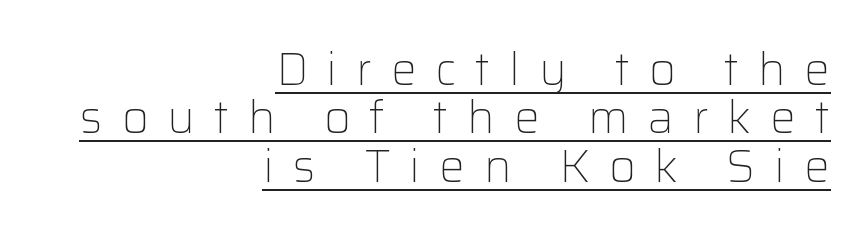
The image shows 46 px light sans-serif type, upright; set right-aligned, tight line spacing (1.05x), unusually wide letter spacing (+0.41 em), underlined; low stroke contrast and a medium x-height.
